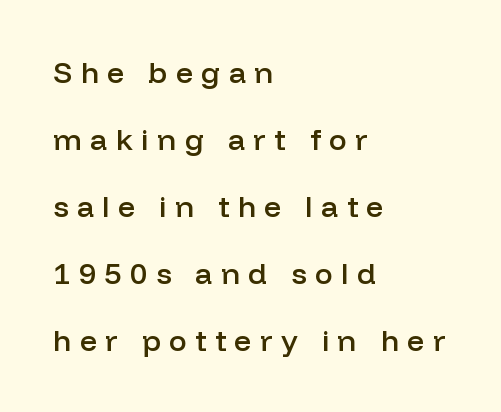
The image shows 30 px semibold sans-serif type, upright; set left-aligned, loose line spacing (2.23x), unusually wide letter spacing (+0.28 em), not underlined; low stroke contrast and a medium x-height.
